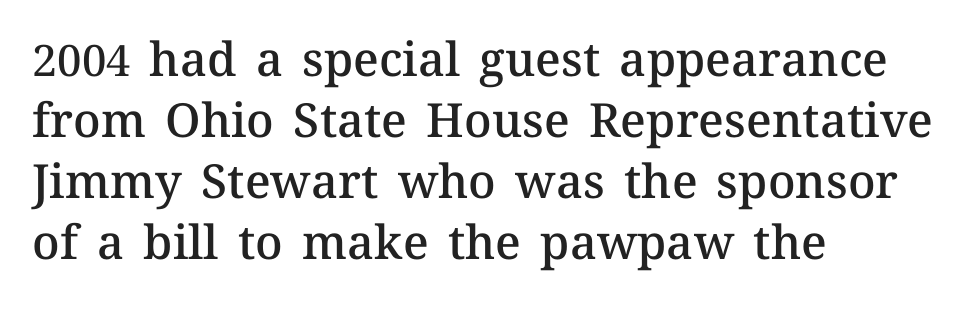
Does extra space separate the letters? No, they use regular spacing. Short and long lines alike share a common starting point at left. Every character sits straight up, as roman type does. Proportional: the letters do not fall into vertical columns. The space between consecutive lines is moderate.
